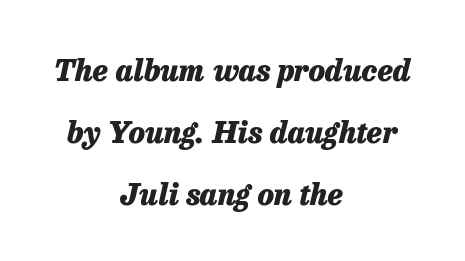
The image shows 30 px heavy type, italic (leaning right); set centered, loose line spacing (2.06x), normal letter spacing, not underlined; low stroke contrast and a medium x-height.
